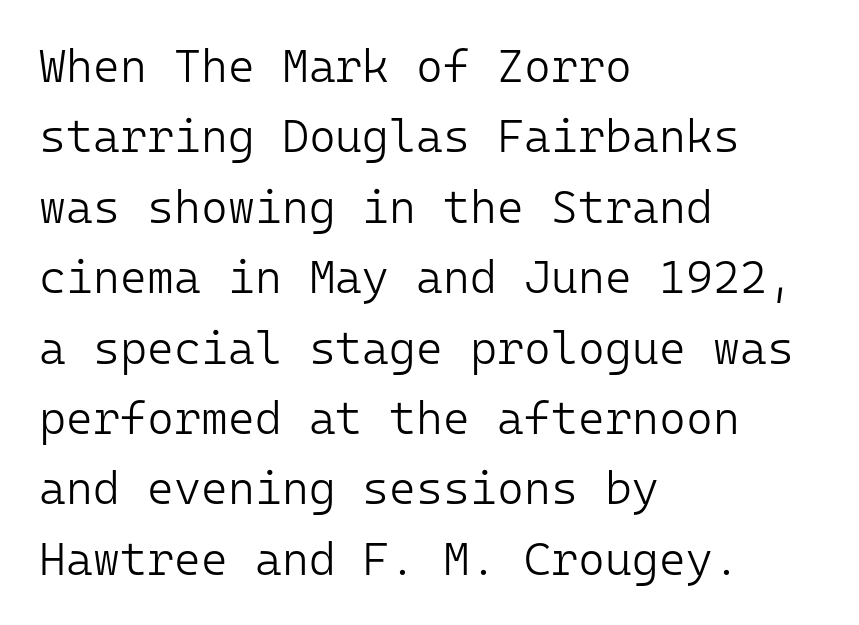
The letters march in equal steps, a hallmark of fixed-pitch type. Note: no serifs on the glyphs. The letters sit at their default tracking, neither squeezed nor spread. The passage shown is not underscored anywhere. The type sits square on the baseline with zero lean. Each line starts at the same left margin while the right side varies.
